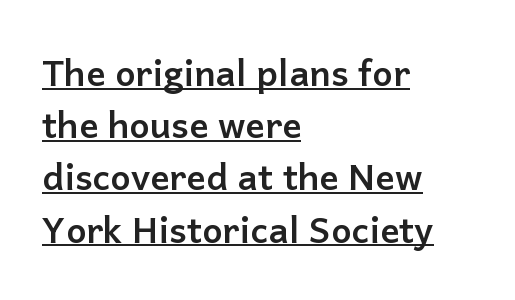
Q: Is the text bold? A: Yes.
Q: Is the text italic (slanted)? A: No, it is upright.
Q: Is the typeface a serif or a sans-serif typeface? A: Sans-serif.
Q: Is the text underlined? A: Yes.
Q: How is the paragraph aligned? A: Left-aligned.
Q: Is the spacing between letters normal or unusually wide? A: Normal.
Q: Is the spacing between lines tight, normal or loose? A: Normal.
Q: Width (condensed, normal, or wide)? A: Normal.
Q: Stroke contrast? A: Low.
Q: x-height? A: Medium.
Q: Monospaced? A: No.
